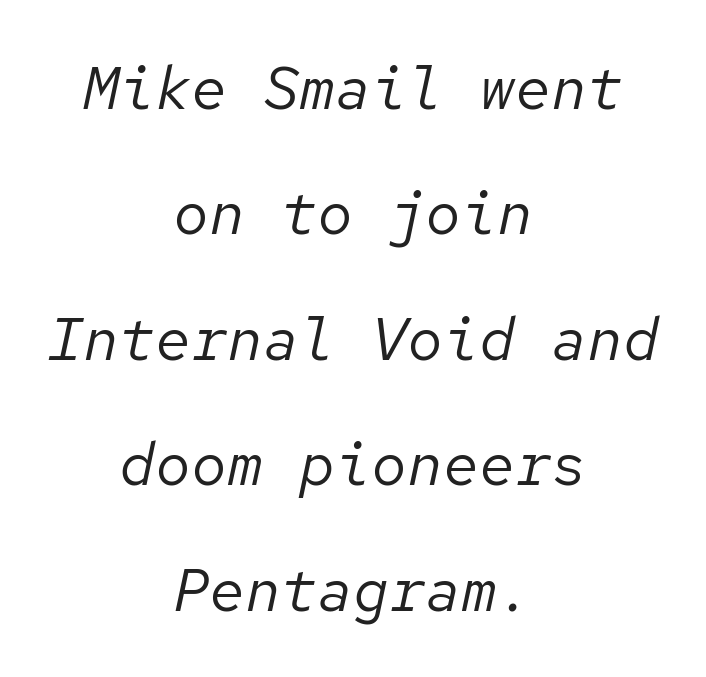
The image shows 60 px regular-weight type, italic (leaning right), monospaced; set centered, loose line spacing (2.09x), normal letter spacing, not underlined; low stroke contrast and a medium x-height.
